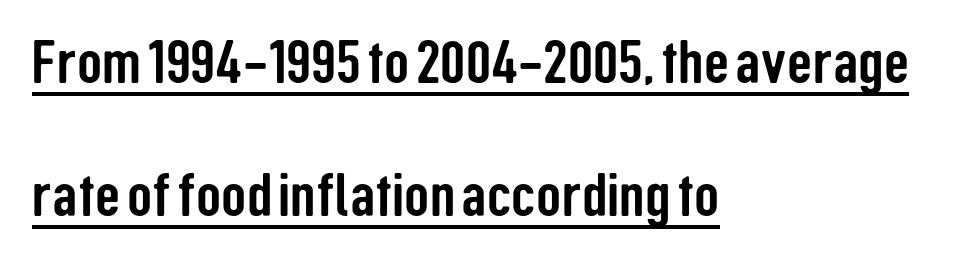
{"serif": "no", "italic": "no", "width": "condensed", "stroke_contrast": "low", "x_height": "medium", "monospaced": "no", "underline": "yes", "align": "left", "line_spacing": "loose", "line_spacing_ratio": 2.14, "letter_spacing": "normal", "letter_spacing_em": 0.0, "glyph_px": 62}
